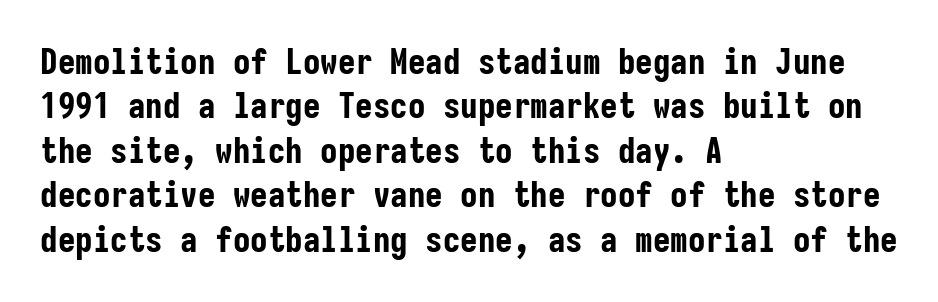
The image shows 35 px bold, condensed sans-serif type, upright, monospaced; set left-aligned, normal line spacing (1.27x), normal letter spacing, not underlined; low stroke contrast and a medium x-height.
